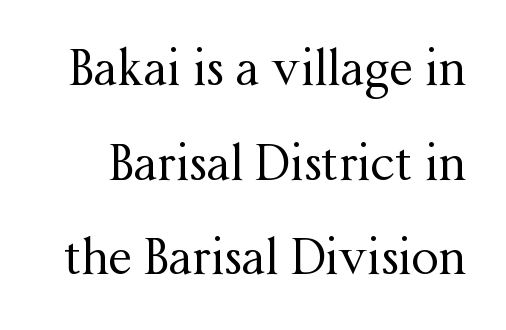
{"serif": "yes", "italic": "no", "bold": "no", "weight": "regular", "width": "normal", "stroke_contrast": "medium", "x_height": "medium", "monospaced": "no", "underline": "no", "line_spacing": "loose", "line_spacing_ratio": 1.97, "letter_spacing": "normal", "letter_spacing_em": 0.0, "glyph_px": 48}
